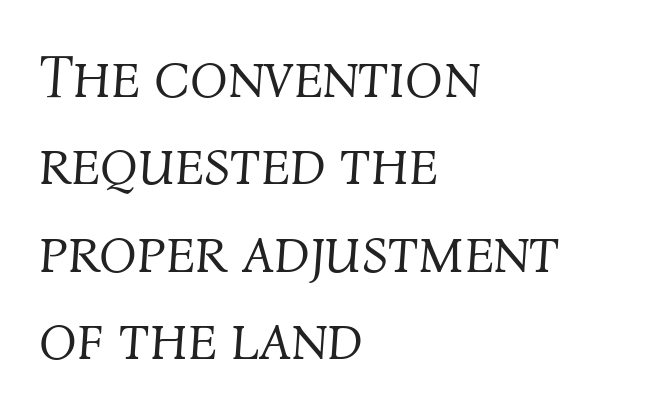
The image shows 62 px light type, italic (leaning right); set left-aligned, normal line spacing (1.41x), normal letter spacing, not underlined; medium stroke contrast and a medium x-height.
